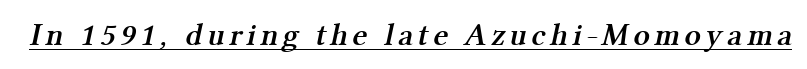
{"serif": "yes", "bold": "semi", "weight": "semibold", "width": "normal", "stroke_contrast": "medium", "x_height": "medium", "monospaced": "no", "underline": "yes", "glyph_px": 32}
